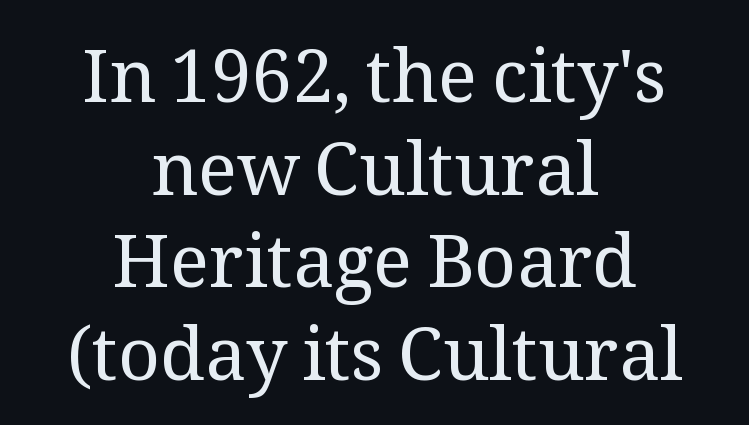
{"serif": "yes", "italic": "no", "bold": "no", "weight": "regular", "width": "normal", "stroke_contrast": "medium", "x_height": "medium", "monospaced": "no", "underline": "no", "align": "center", "line_spacing": "normal", "line_spacing_ratio": 1.27, "letter_spacing": "normal", "letter_spacing_em": 0.0, "glyph_px": 73}
